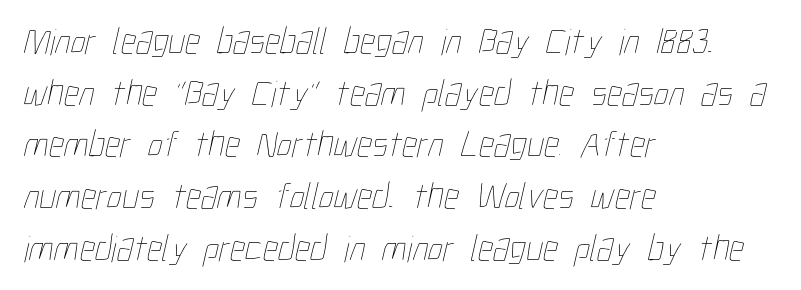
Visually the block forms a straight wall on the left and a jagged coastline on the right. Decoration check: the copy has no underline. The vertical gap from one line to the next is medium. Tracking value appears to be zero — textbook default spacing.
